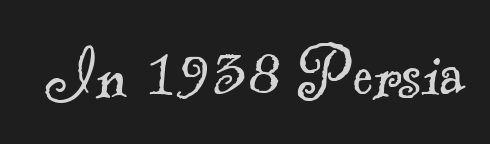
Q: Is the text bold? A: No.
Q: Is the typeface a serif or a sans-serif typeface? A: Serif.
Q: Is the text underlined? A: No.
Q: Is the spacing between letters normal or unusually wide? A: Normal.
Q: Width (condensed, normal, or wide)? A: Normal.
Q: x-height? A: Small.
Q: Monospaced? A: No.
